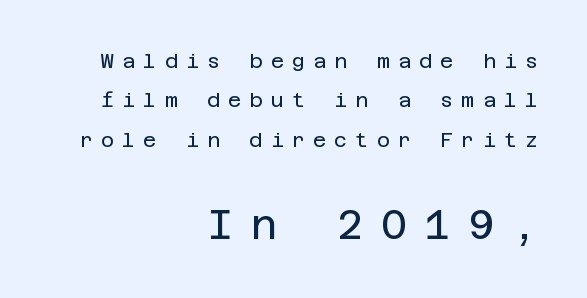
Which margin do the lines hug? The right one — the left edge is uneven. Check where the strokes stop: nothing finishes them off — pure sans. Lines of text with bare space underneath. Compared with typical body copy, the letter spacing here is much looser. What's the leading like? Stretched, with rows far apart. In this sample the second text group is rendered at the bigger scale.
